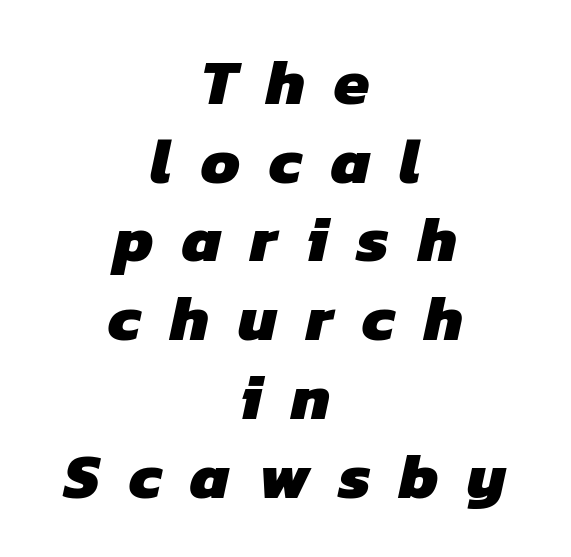
Do the characters align in a grid? No, the font is proportional. Set as a true bold cut, around the 700 mark. Here the glyphs are tracked loosely, breaking word shapes into spaced letters. Grotesque or geometric, the face here clearly has no serifs.
